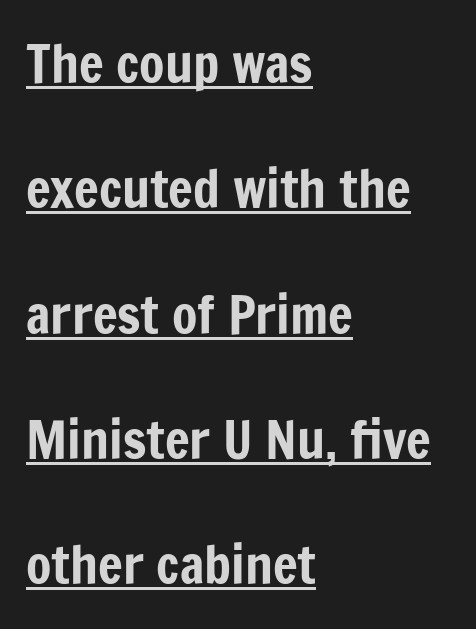
The image shows 52 px condensed sans-serif type, upright; set left-aligned, loose line spacing (2.41x), normal letter spacing, underlined; low stroke contrast and a medium x-height.
